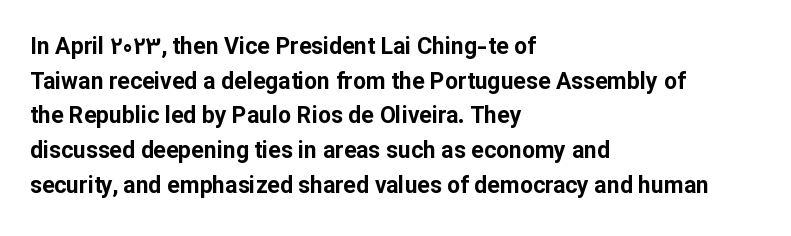
The image shows 23 px bold type, upright; set left-aligned, normal line spacing (1.51x), normal letter spacing, not underlined.
